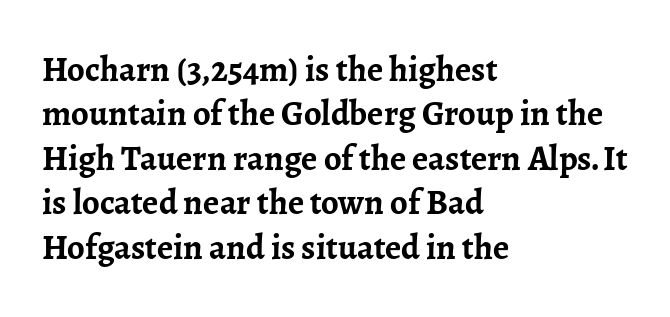
Bold? Absolutely — the strokes are thick and heavy. Caption: standard tracking, unaltered. Bare-footed words on every line. The passage shown is typeset with a serif family. Character widths vary here, with narrow letters taking less room than wide ones.
